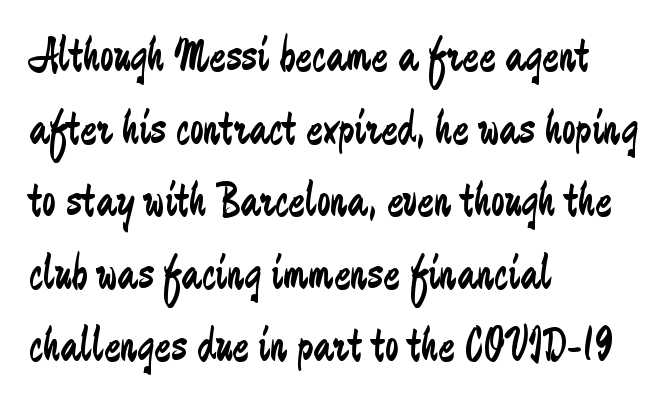
{"serif": "no", "bold": "no", "weight": "regular", "width": "condensed", "stroke_contrast": "low", "x_height": "medium", "monospaced": "no", "underline": "no", "align": "left", "line_spacing": "normal", "line_spacing_ratio": 1.48, "letter_spacing": "normal", "letter_spacing_em": 0.0, "glyph_px": 49}
